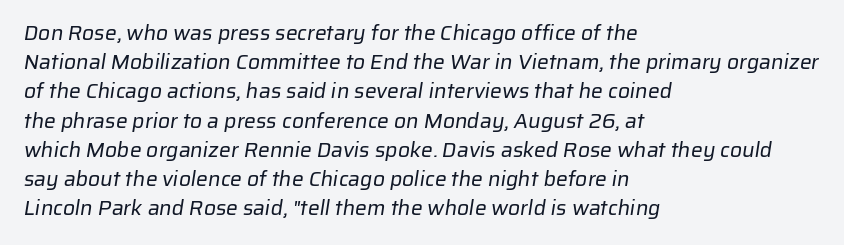
The image shows 21 px text type; set left-aligned, normal line spacing (1.39x), normal letter spacing, not underlined.
